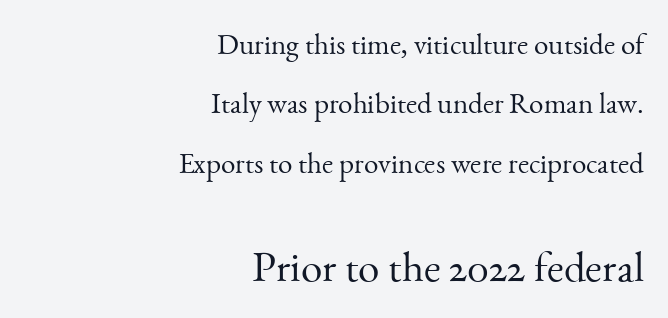
{"serif": "yes", "italic": "no", "bold": "no", "weight": "light", "width": "normal", "stroke_contrast": "medium", "x_height": "small", "monospaced": "no", "underline": "no", "align": "right", "line_spacing": "loose", "line_spacing_ratio": 2.05, "letter_spacing": "normal", "letter_spacing_em": 0.0, "larger_block": "second", "size_ratio": 1.48, "glyph_px": 43}
